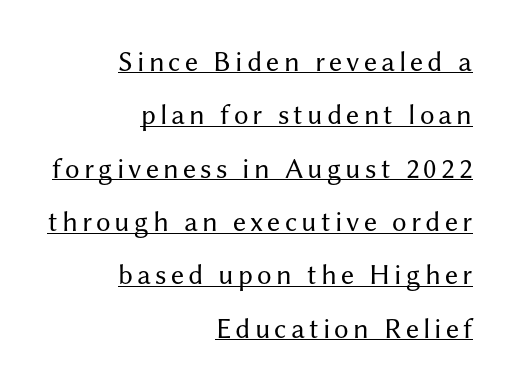
Q: Is the text bold? A: No.
Q: Is the text italic (slanted)? A: No, it is upright.
Q: Is the typeface a serif or a sans-serif typeface? A: Sans-serif.
Q: Is the text underlined? A: Yes.
Q: How is the paragraph aligned? A: Right-aligned.
Q: Width (condensed, normal, or wide)? A: Normal.
Q: Stroke contrast? A: Medium.
Q: x-height? A: Medium.
Q: Monospaced? A: No.
